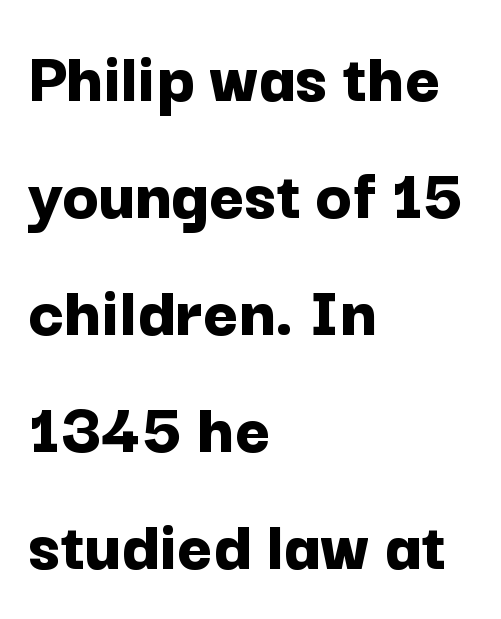
Typesetter's note: full bold, strokes at maximum text heaviness. The face used here is proportionally spaced, like ordinary book or web type. Reading down the block, your eye returns to a fixed left position each line. Honestly, the letter spacing is just normal — you wouldn't notice it.
